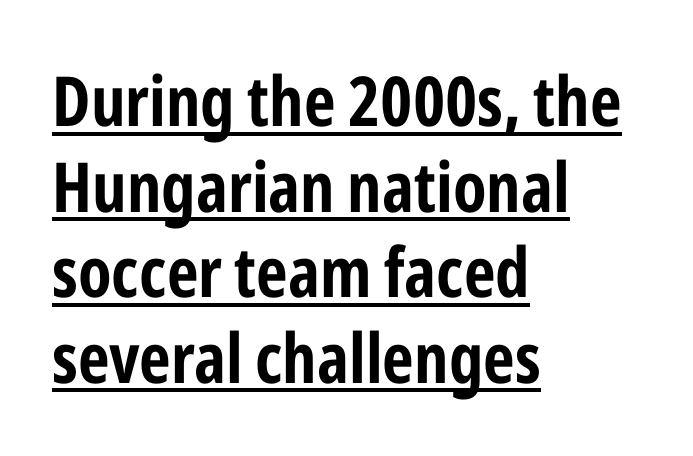
Horizontally, the lines are justified to the leading edge only. A roman cut, with each character standing at attention. Emphasis is given by a line drawn under the lettering. Serifs: no, the terminals of the letterforms are clean.
